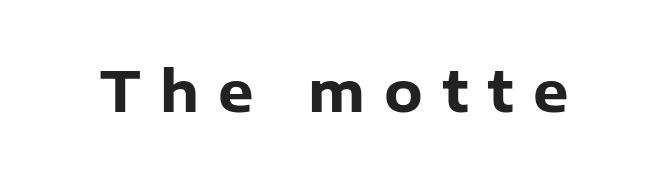
The image shows 56 px heavy sans-serif type, upright; set unusually wide letter spacing (+0.34 em), not underlined; low stroke contrast and a medium x-height.
